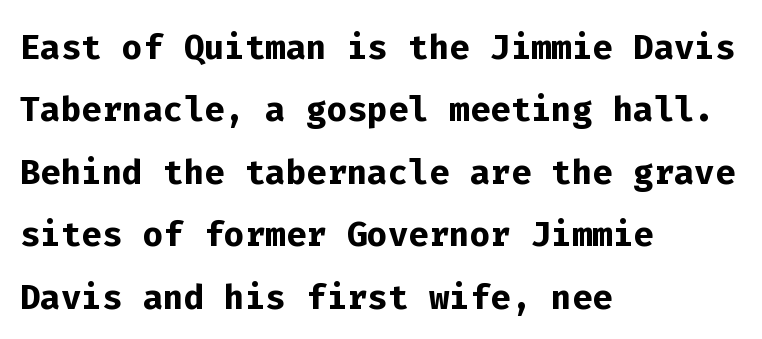
The image shows 48 px semibold sans-serif type, upright, monospaced; set left-aligned, normal line spacing (1.3x), normal letter spacing, not underlined; low stroke contrast and a medium x-height.
